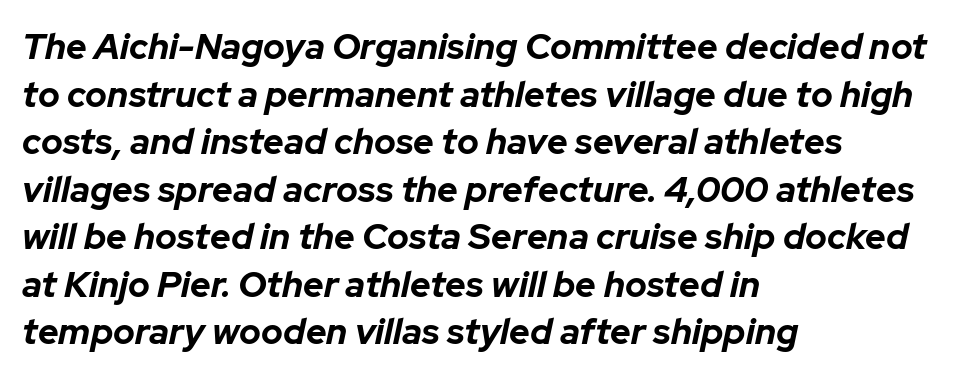
The image shows 36 px bold type, italic (leaning right); set left-aligned, normal line spacing (1.32x), normal letter spacing, not underlined; low stroke contrast and a medium x-height.
